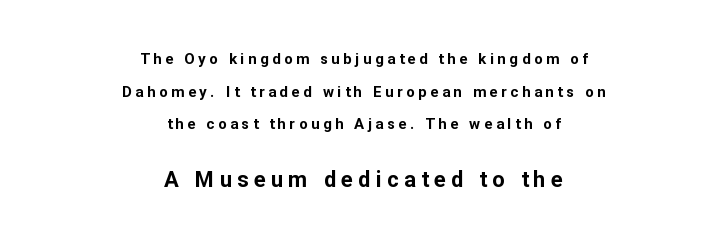
The image shows 22 px bold type, upright; set centered, loose line spacing (2.18x), unusually wide letter spacing (+0.24 em), not underlined; the second (bottom) block is 1.47x larger.
